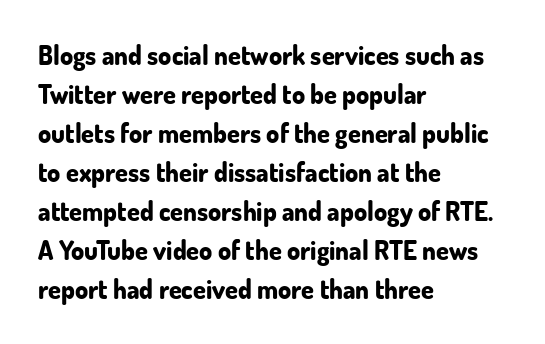
Successive baselines arrive at the customary interval. Nope, not italic — everything's standing straight. Stroke thickness is high; the sample reads as a true bold. Line starts are locked; line ends wander. Clear beneath every line of the passage. The line texture is even and compact thanks to regular tracking.
